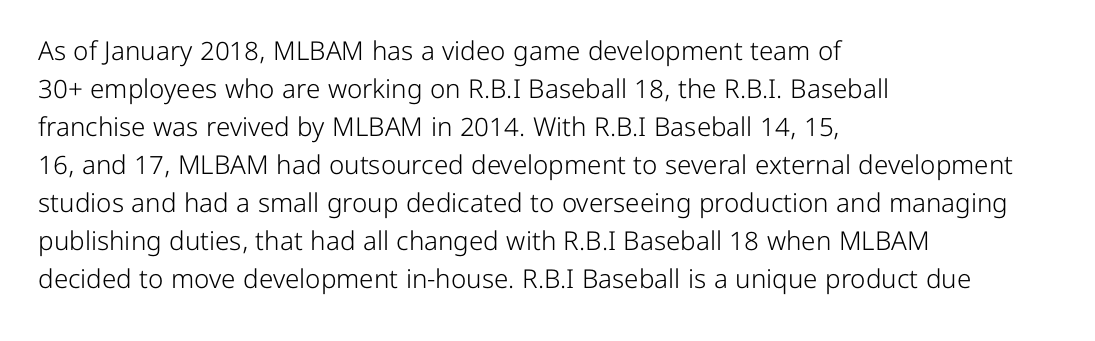
Visually the block forms a straight wall on the left and a jagged coastline on the right. Caption: standard tracking, unaltered. The type sits square on the baseline with zero lean. Weight: not bold — regular or lighter.
